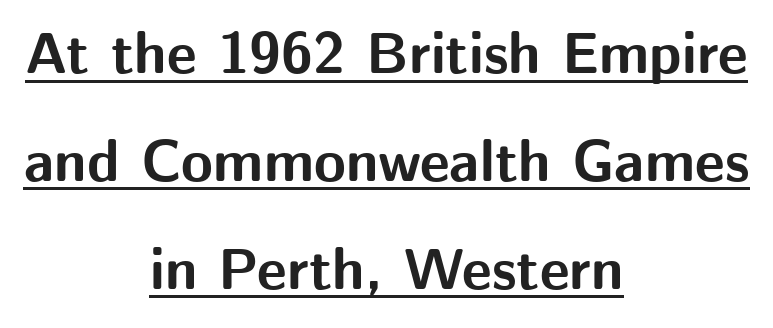
Q: Is the text bold? A: Yes.
Q: Is the text italic (slanted)? A: No, it is upright.
Q: Is the typeface a serif or a sans-serif typeface? A: Sans-serif.
Q: Is the text underlined? A: Yes.
Q: How is the paragraph aligned? A: Centered.
Q: Is the spacing between letters normal or unusually wide? A: Normal.
Q: Width (condensed, normal, or wide)? A: Normal.
Q: Stroke contrast? A: Medium.
Q: x-height? A: Medium.
Q: Monospaced? A: No.
